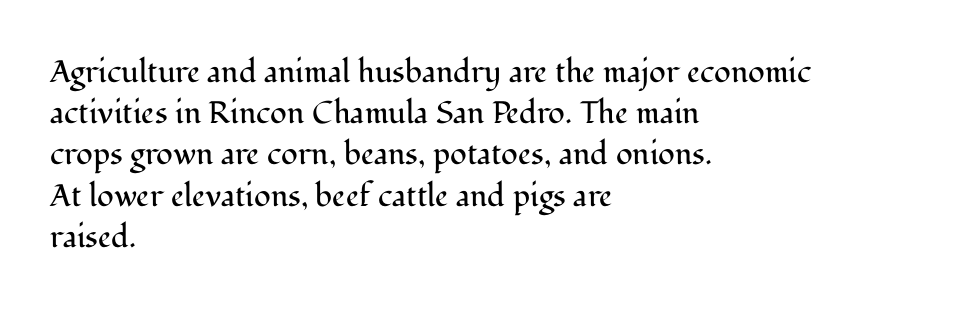
{"serif": "yes", "italic": "no", "bold": "no", "weight": "regular", "width": "normal", "stroke_contrast": "medium", "x_height": "medium", "monospaced": "no", "underline": "no", "align": "left", "line_spacing": "normal", "line_spacing_ratio": 1.33, "letter_spacing": "normal", "letter_spacing_em": 0.0, "glyph_px": 31}
